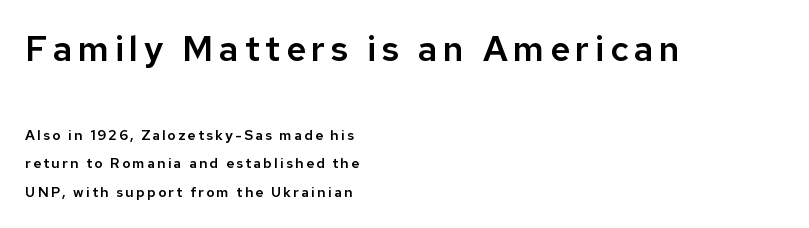
{"serif": "no", "italic": "no", "width": "normal", "stroke_contrast": "low", "x_height": "medium", "monospaced": "no", "underline": "no", "align": "left", "line_spacing": "loose", "line_spacing_ratio": 2.05, "larger_block": "first", "size_ratio": 2.5, "glyph_px": 35}
